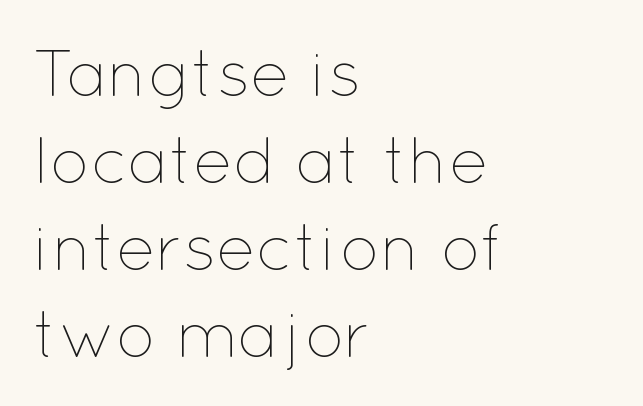
These glyphs show unthickened strokes, regular width or finer. Regular leading. The space directly below the letters is spotless. Ascenders rise straight up at ninety degrees. The typesetter chose a ragged-right arrangement here. These lines are rendered in a variable-pitch font.
